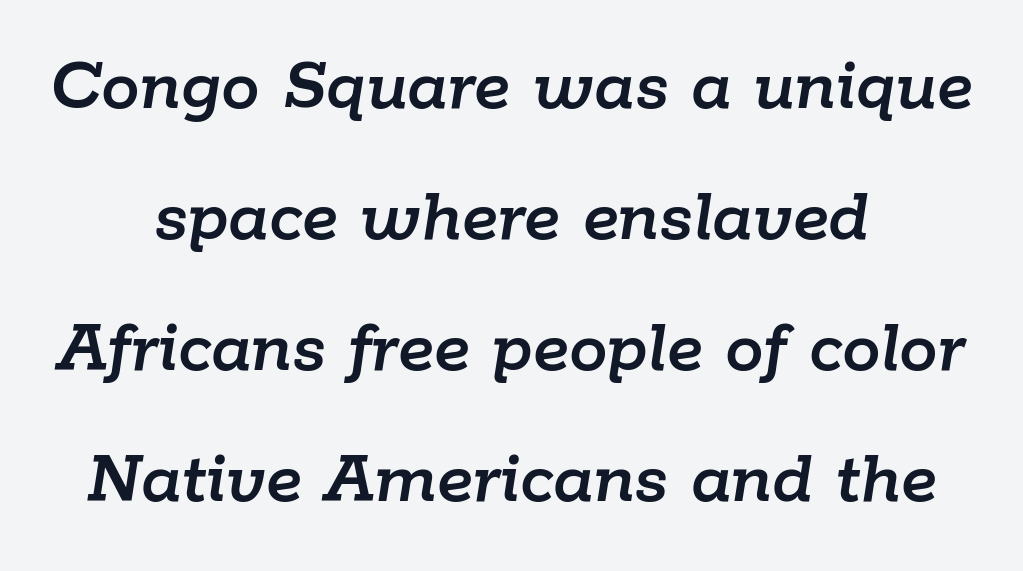
{"italic": "yes", "lean": "right", "slant_degrees": 9, "width": "normal", "stroke_contrast": "low", "x_height": "medium", "monospaced": "no", "underline": "no", "align": "center", "line_spacing": "normal", "line_spacing_ratio": 1.7, "letter_spacing": "normal", "letter_spacing_em": 0.0, "glyph_px": 77}
